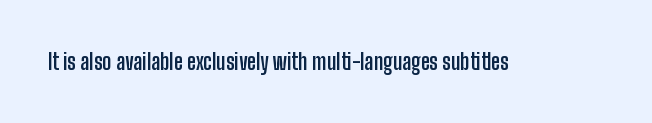
Short note: letters normally spaced. Words float on clear page, feet unadorned. The letters stand upright; this is a roman face. Heavy, bold letterforms.
